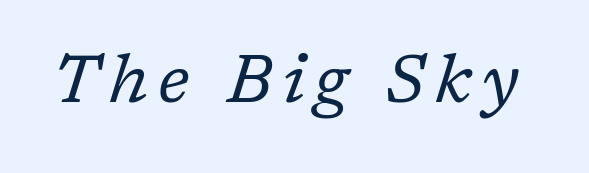
{"serif": "yes", "italic": "yes", "lean": "right", "slant_degrees": 17, "bold": "no", "weight": "regular", "width": "normal", "stroke_contrast": "low", "x_height": "medium", "monospaced": "no", "underline": "no", "glyph_px": 68}
